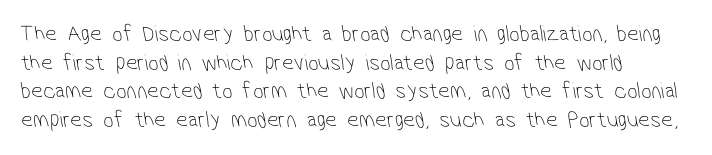
The image shows 23 px text type; set normal line spacing (1.25x), normal letter spacing, not underlined.
